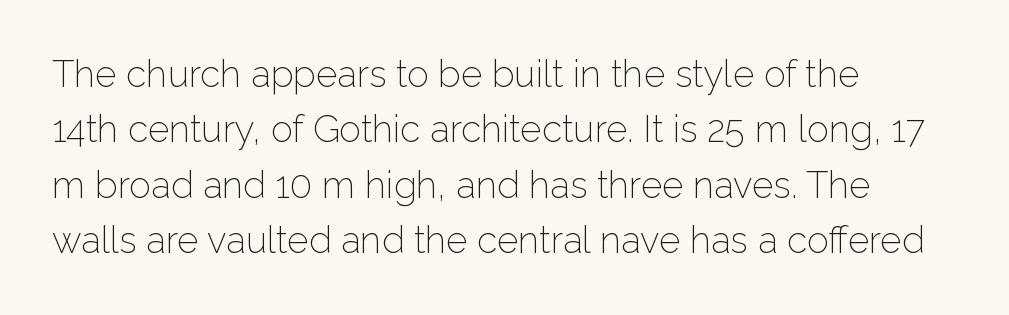
The letters stand upright; this is a roman face. Weight class: somewhere from thin through regular. The ragged edge is on the right, which tells us the setting is flush left. What's the leading like? Ordinary, nothing unusual. A sans-serif font was chosen for this passage. Check the space under the baseline: it is left empty.
